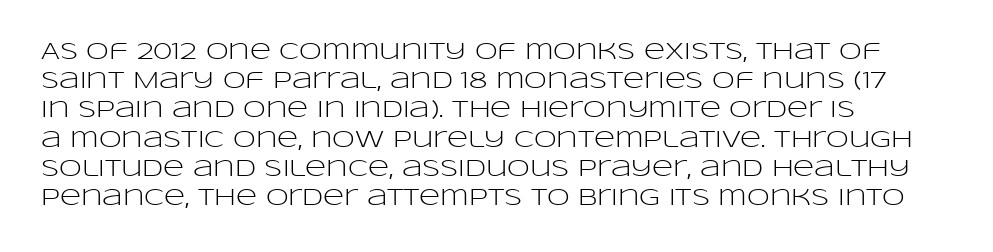
Nothing unusual about the tracking: characters are spaced as the font intends. Caption: multi-line text, flush left, ragged right. How would I describe the line gaps? Plain and ordinary. Unbolded letterforms with no extra heft.
